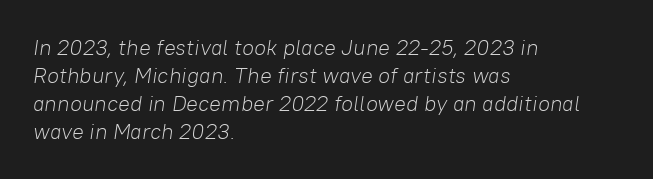
{"italic": "yes", "lean": "right", "slant_degrees": 8, "bold": "no", "underline": "no", "align": "left", "line_spacing": "normal", "line_spacing_ratio": 1.28, "letter_spacing": "normal", "letter_spacing_em": 0.0, "glyph_px": 22}
